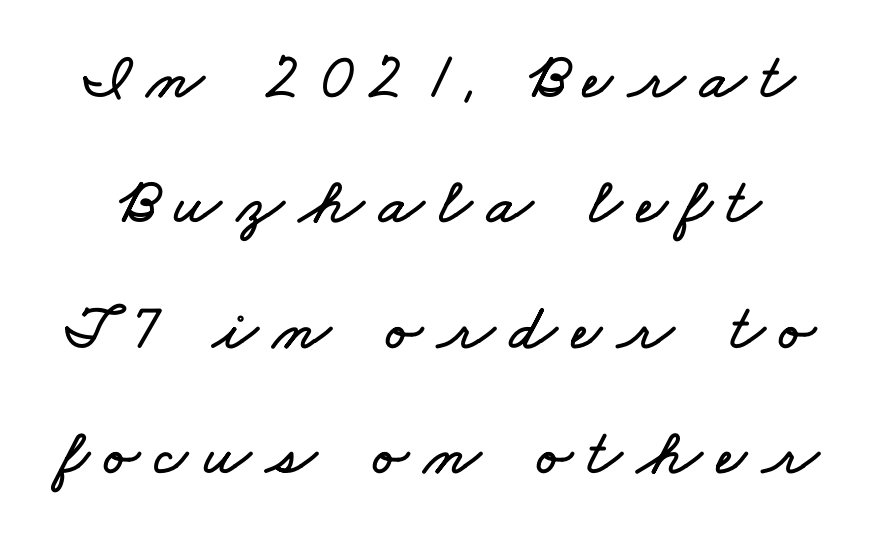
Q: Is the text underlined? A: No.
Q: Is the spacing between letters normal or unusually wide? A: Unusually wide.
Q: Is the spacing between lines tight, normal or loose? A: Loose.
Q: Width (condensed, normal, or wide)? A: Wide.
Q: Stroke contrast? A: Low.
Q: x-height? A: Small.
Q: Monospaced? A: No.
